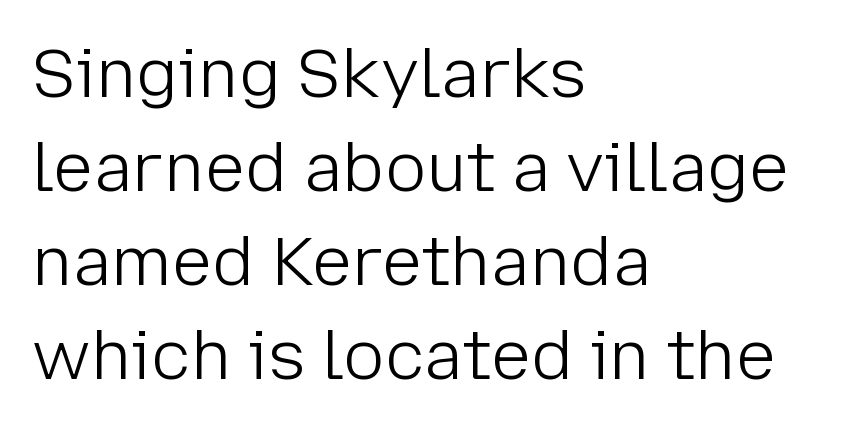
Q: Is the text bold? A: No.
Q: Is the text italic (slanted)? A: No, it is upright.
Q: Is the typeface a serif or a sans-serif typeface? A: Sans-serif.
Q: Is the text underlined? A: No.
Q: How is the paragraph aligned? A: Left-aligned.
Q: Is the spacing between letters normal or unusually wide? A: Normal.
Q: Is the spacing between lines tight, normal or loose? A: Normal.
Q: Width (condensed, normal, or wide)? A: Normal.
Q: Stroke contrast? A: Low.
Q: x-height? A: Medium.
Q: Monospaced? A: No.
